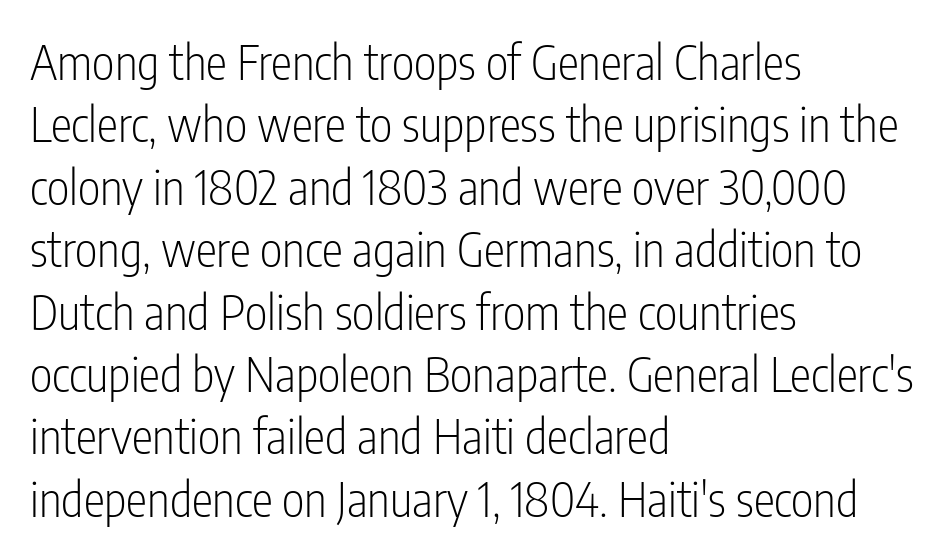
Q: Is the text bold? A: No.
Q: Is the text italic (slanted)? A: No, it is upright.
Q: Is the typeface a serif or a sans-serif typeface? A: Sans-serif.
Q: Is the text underlined? A: No.
Q: How is the paragraph aligned? A: Left-aligned.
Q: Is the spacing between letters normal or unusually wide? A: Normal.
Q: Is the spacing between lines tight, normal or loose? A: Normal.
Q: Width (condensed, normal, or wide)? A: Condensed.
Q: Stroke contrast? A: Low.
Q: x-height? A: Medium.
Q: Monospaced? A: No.
